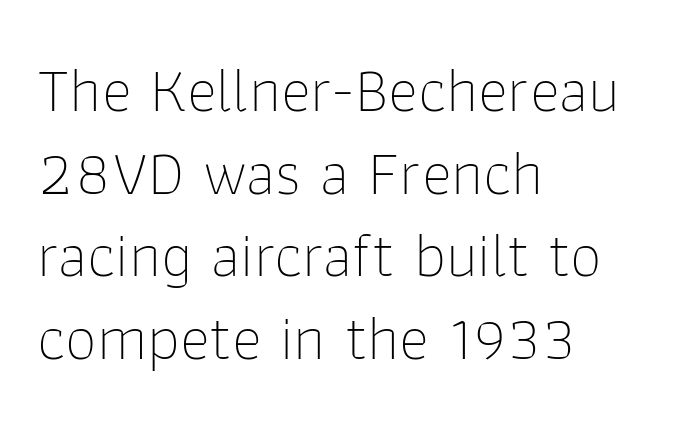
The image shows 64 px thin sans-serif type, upright; set left-aligned, normal line spacing (1.29x), normal letter spacing, not underlined; low stroke contrast and a medium x-height.
